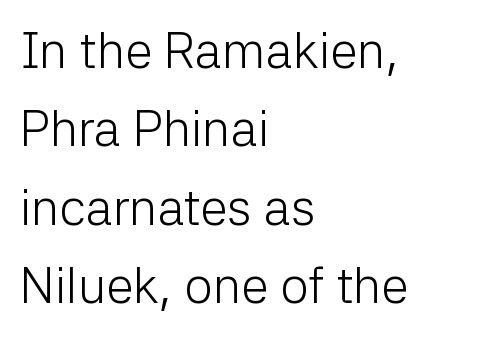
The image shows 50 px light sans-serif type, upright; set left-aligned, normal line spacing (1.57x), normal letter spacing, not underlined; low stroke contrast and a medium x-height.
